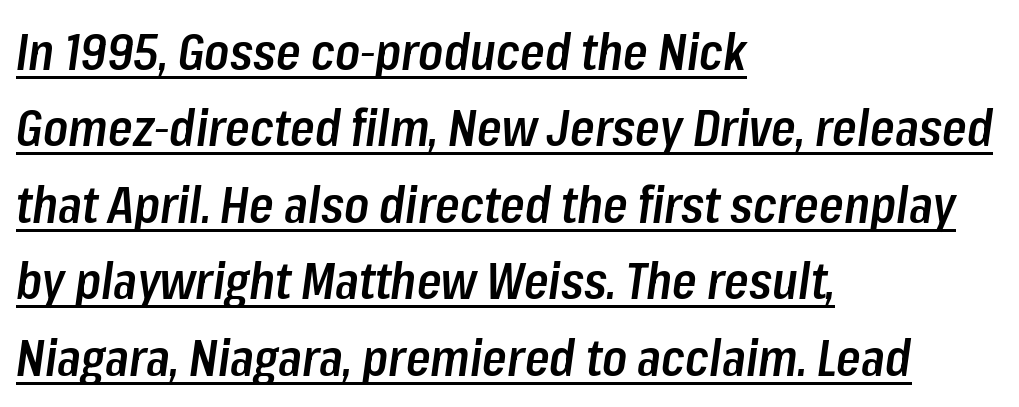
Q: Is the text bold? A: Semi-bold.
Q: Is the text italic (slanted)? A: Yes, it leans right by about 8 degrees.
Q: Is the text underlined? A: Yes.
Q: How is the paragraph aligned? A: Left-aligned.
Q: Is the spacing between letters normal or unusually wide? A: Normal.
Q: Is the spacing between lines tight, normal or loose? A: Normal.
Q: Width (condensed, normal, or wide)? A: Condensed.
Q: Stroke contrast? A: Low.
Q: x-height? A: Medium.
Q: Monospaced? A: No.
